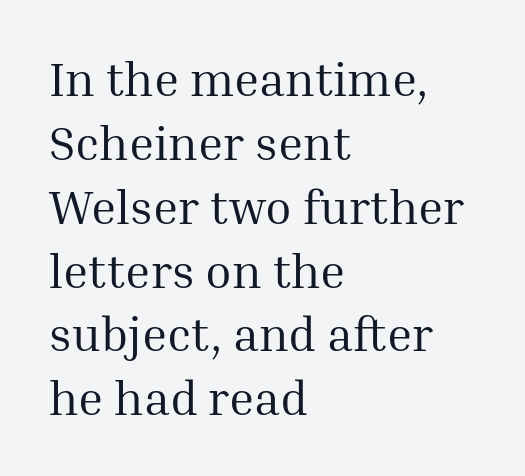
The image shows 48 px regular-weight serif type, upright; set left-aligned, normal line spacing (1.33x), normal letter spacing, not underlined; medium stroke contrast and a medium x-height.
